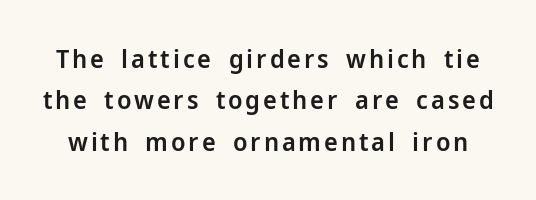
The image shows 26 px text type, upright; set normal line spacing (1.59x), not underlined.
